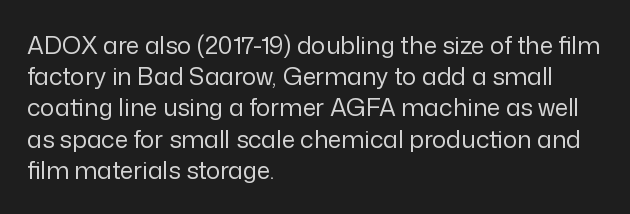
{"italic": "no", "bold": "no", "underline": "no", "align": "left", "line_spacing": "normal", "line_spacing_ratio": 1.3, "letter_spacing": "normal", "letter_spacing_em": 0.0, "glyph_px": 24}
